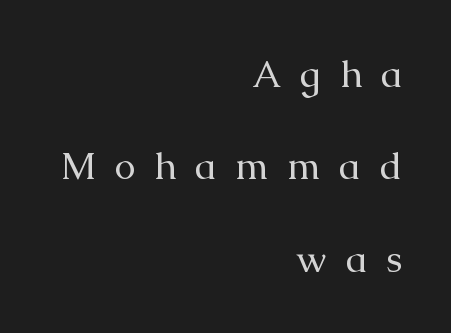
{"serif": "yes", "italic": "no", "bold": "no", "weight": "regular", "width": "normal", "stroke_contrast": "medium", "x_height": "medium", "monospaced": "no", "underline": "no", "align": "right", "line_spacing": "loose", "line_spacing_ratio": 2.43, "letter_spacing": "wide", "letter_spacing_em": 0.49, "glyph_px": 38}
